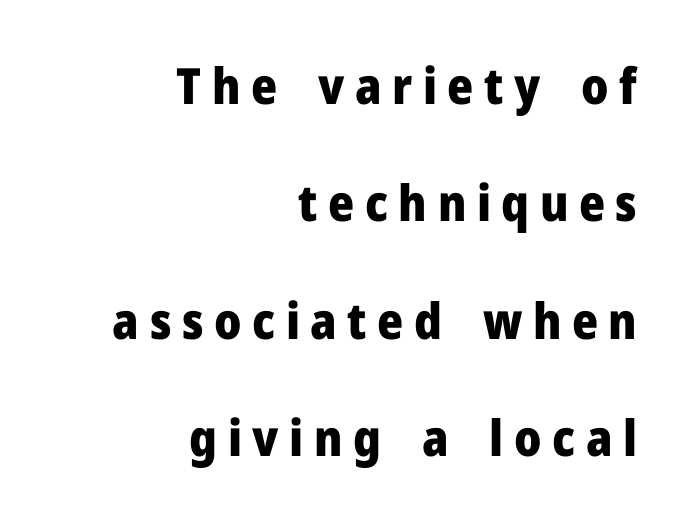
Q: Is the text bold? A: Yes.
Q: Is the text italic (slanted)? A: No, it is upright.
Q: Is the typeface a serif or a sans-serif typeface? A: Sans-serif.
Q: Is the text underlined? A: No.
Q: How is the paragraph aligned? A: Right-aligned.
Q: Is the spacing between letters normal or unusually wide? A: Unusually wide.
Q: Is the spacing between lines tight, normal or loose? A: Loose.
Q: Width (condensed, normal, or wide)? A: Normal.
Q: Stroke contrast? A: Low.
Q: x-height? A: Medium.
Q: Monospaced? A: No.
